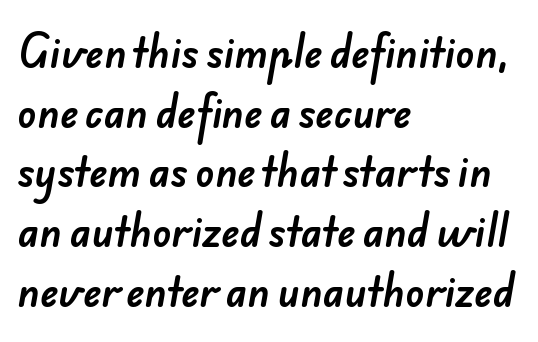
{"serif": "no", "width": "normal", "stroke_contrast": "low", "x_height": "small", "monospaced": "no", "underline": "no", "align": "left", "line_spacing": "normal", "line_spacing_ratio": 1.53, "letter_spacing": "normal", "letter_spacing_em": 0.0, "glyph_px": 39}
